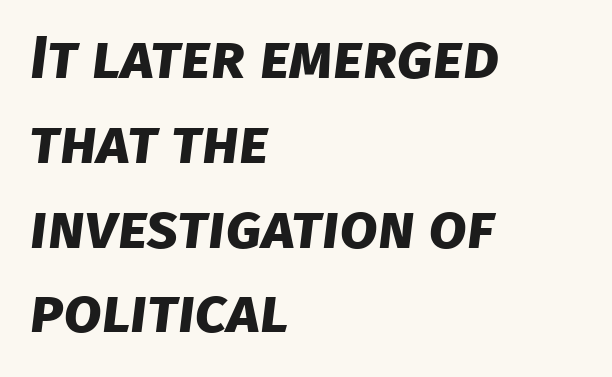
Q: Is the text bold? A: Yes.
Q: Is the typeface a serif or a sans-serif typeface? A: Sans-serif.
Q: Is the text underlined? A: No.
Q: How is the paragraph aligned? A: Left-aligned.
Q: Is the spacing between letters normal or unusually wide? A: Normal.
Q: Is the spacing between lines tight, normal or loose? A: Normal.
Q: Width (condensed, normal, or wide)? A: Normal.
Q: Stroke contrast? A: Low.
Q: x-height? A: Large.
Q: Monospaced? A: No.
